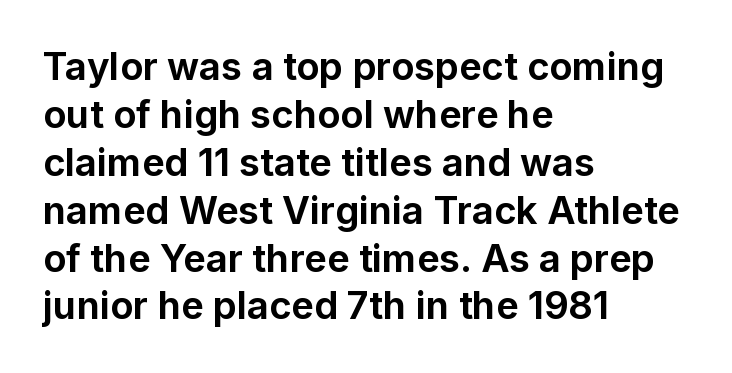
The space beneath each line is pristine and unruled. The passage shown is emphatically bold. Nope, not italic — everything's standing straight. The passage shown has conventional tracking throughout.
